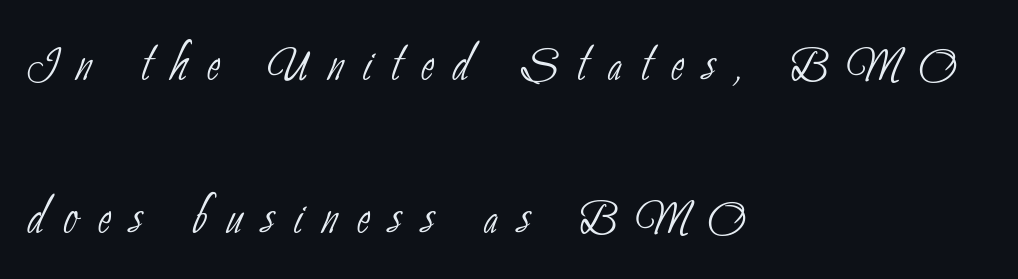
Glance below the letters and you will spot only blank space. Nope, no serifs anywhere on these letters. Stem width sits at or under what a default text font uses. Each word looks stretched out because of the extra space between its letters. Do the characters align in a grid? No, the font is proportional. Each new line begins a long way beneath the previous one.
